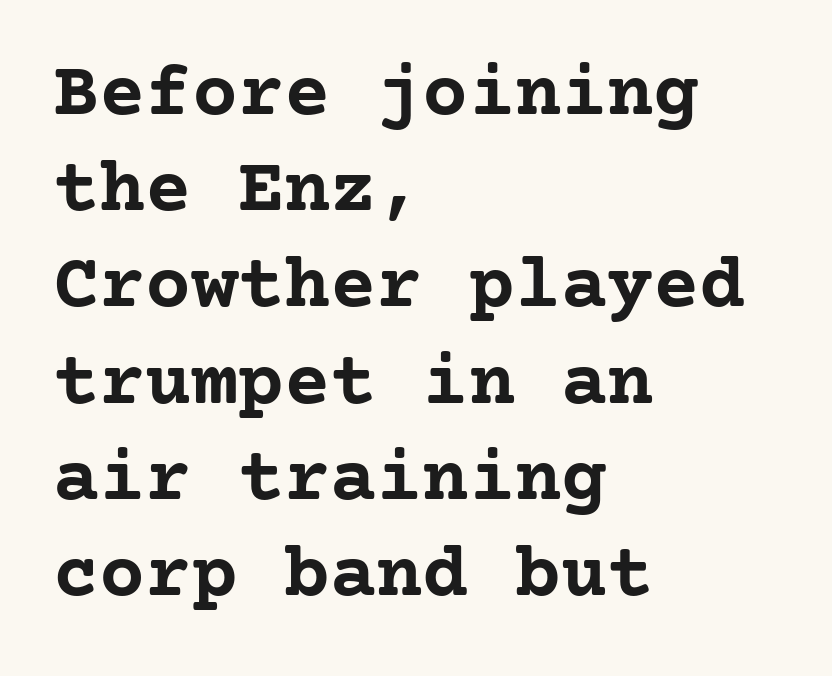
Q: Is the text bold? A: Yes.
Q: Is the text italic (slanted)? A: No, it is upright.
Q: Is the typeface a serif or a sans-serif typeface? A: Serif.
Q: Is the text underlined? A: No.
Q: How is the paragraph aligned? A: Left-aligned.
Q: Is the spacing between letters normal or unusually wide? A: Normal.
Q: Is the spacing between lines tight, normal or loose? A: Normal.
Q: Width (condensed, normal, or wide)? A: Normal.
Q: Stroke contrast? A: Low.
Q: x-height? A: Medium.
